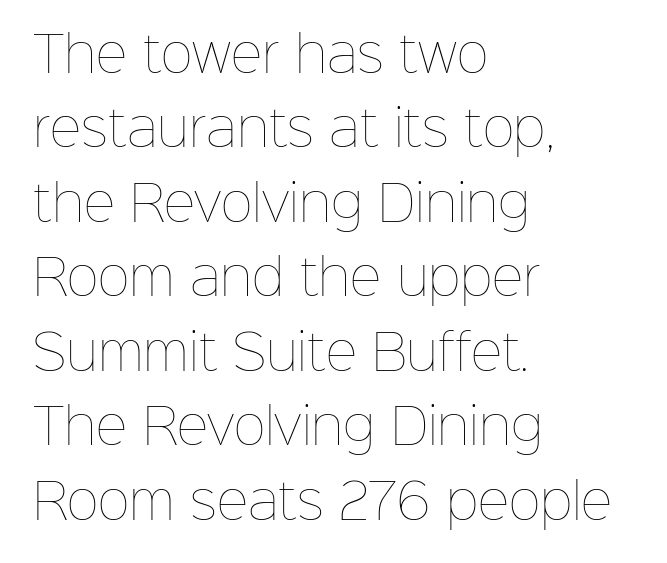
Is this a heavy cut? Hardly; it is regular or lighter. The typesetter chose a ragged-right arrangement here. Proportional: the letters do not fall into vertical columns. How are the letters spaced? Ordinarily, with no added tracking. The type sits square on the baseline with zero lean.
